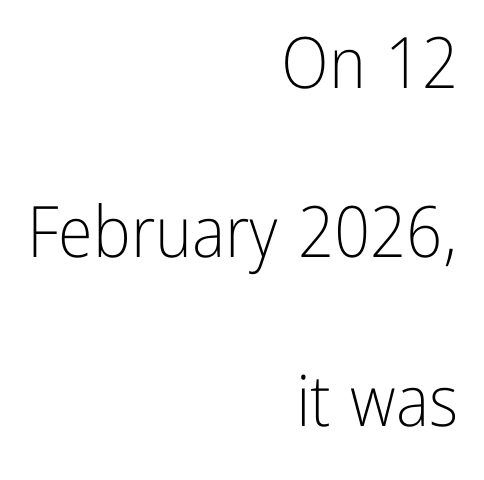
{"serif": "no", "italic": "no", "bold": "no", "weight": "light", "width": "condensed", "stroke_contrast": "low", "x_height": "medium", "monospaced": "no", "underline": "no", "align": "right", "line_spacing": "loose", "line_spacing_ratio": 2.38, "letter_spacing": "normal", "letter_spacing_em": 0.0, "glyph_px": 71}
